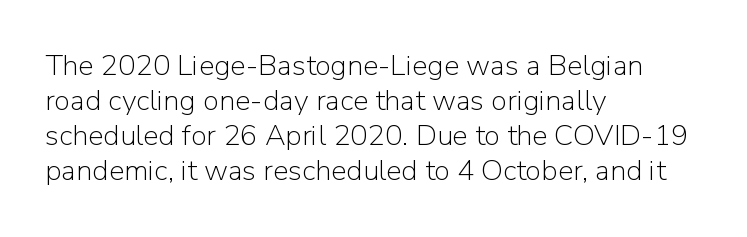
{"serif": "no", "italic": "no", "bold": "no", "weight": "light", "width": "normal", "stroke_contrast": "low", "x_height": "medium", "monospaced": "no", "underline": "no", "align": "left", "line_spacing_ratio": 1.21, "letter_spacing": "normal", "letter_spacing_em": 0.0, "glyph_px": 29}
